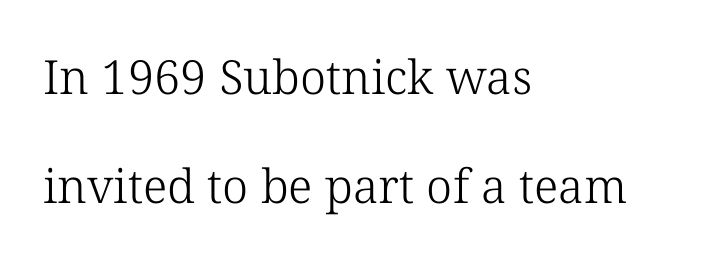
Summary of weight: not heavy and not bold. The type is set solid horizontally, with unmodified tracking. The lines in this sample share a left origin and differ only in where they stop. Every stem runs plumb, perpendicular to the baseline. Quick note: interline space is abundant.
